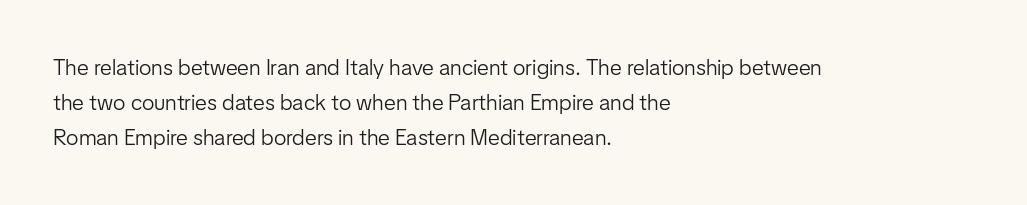
The image shows 22 px text type, upright; set left-aligned, normal line spacing (1.59x), normal letter spacing, not underlined.
